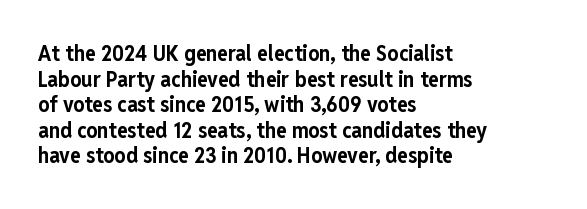
{"italic": "no", "bold": "yes", "underline": "no", "align": "left", "line_spacing_ratio": 1.16, "letter_spacing": "normal", "letter_spacing_em": 0.0, "glyph_px": 22}
